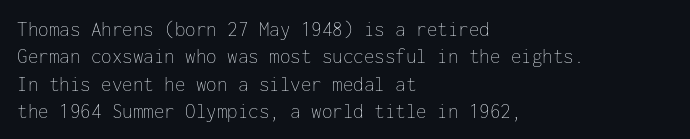
The image shows 21 px text type, upright; set left-aligned, normal line spacing (1.3x), normal letter spacing, not underlined.
